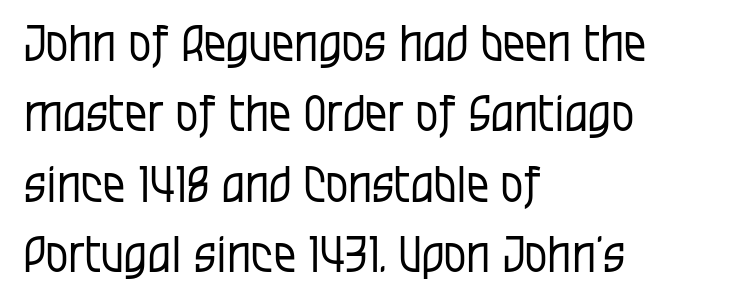
The font is comparable to plain body text, perhaps lighter. Compared with typical body copy, the letter spacing here is the same. Line spacing here is normal. The type sits square on the baseline with zero lean.
